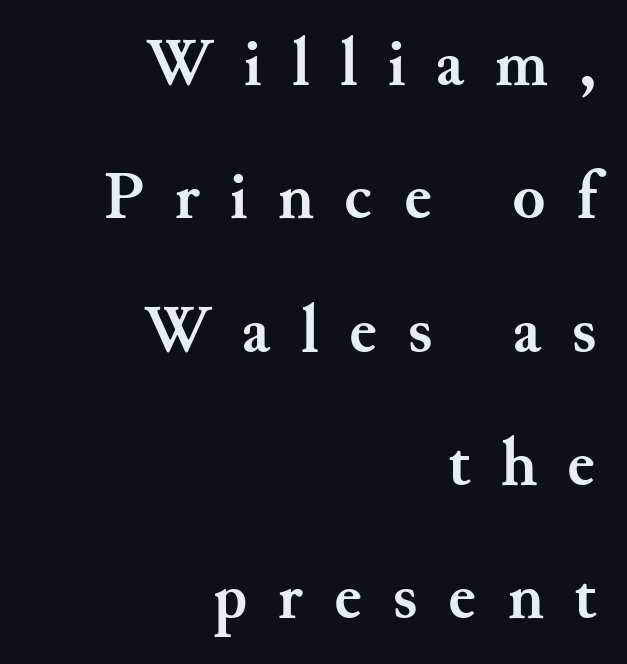
{"serif": "yes", "italic": "no", "bold": "yes", "weight": "semibold", "width": "normal", "stroke_contrast": "medium", "x_height": "small", "monospaced": "no", "underline": "no", "align": "right", "line_spacing": "loose", "line_spacing_ratio": 1.99, "letter_spacing": "wide", "letter_spacing_em": 0.46, "glyph_px": 67}
